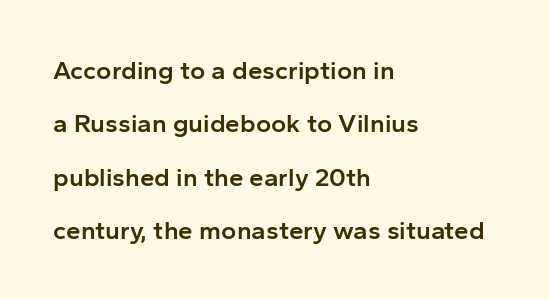
Q: Is the text bold? A: Semi-bold.
Q: Is the text italic (slanted)? A: No, it is upright.
Q: Is the text underlined? A: No.
Q: How is the paragraph aligned? A: Left-aligned.
Q: Is the spacing between letters normal or unusually wide? A: Normal.
Q: Is the spacing between lines tight, normal or loose? A: Loose.
